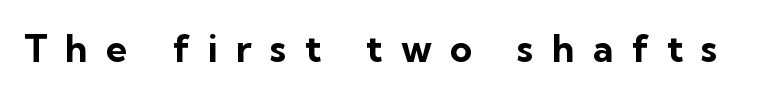
{"serif": "no", "italic": "no", "bold": "yes", "weight": "bold", "width": "normal", "stroke_contrast": "low", "x_height": "medium", "monospaced": "no", "underline": "no", "letter_spacing": "wide", "letter_spacing_em": 0.48, "glyph_px": 38}
